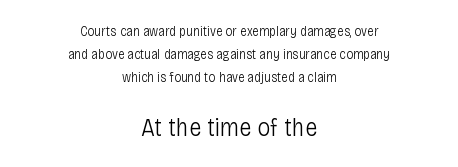
The type is set solid horizontally, with unmodified tracking. You can tell it's not italic because the verticals are truly vertical. Reading top to bottom, the characters get bigger at the block break. The vertical gap from one line to the next is medium.
